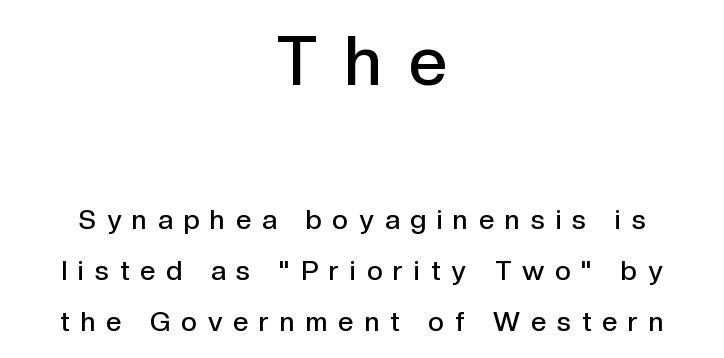
Q: Is the text bold? A: Semi-bold.
Q: Is the text italic (slanted)? A: No, it is upright.
Q: Is the typeface a serif or a sans-serif typeface? A: Sans-serif.
Q: Is the text underlined? A: No.
Q: How is the paragraph aligned? A: Centered.
Q: Is the spacing between letters normal or unusually wide? A: Unusually wide.
Q: Which block of text is set in a larger size, the first (top) or the second (bottom)? A: The first (top) one.
Q: Width (condensed, normal, or wide)? A: Normal.
Q: x-height? A: Medium.
Q: Monospaced? A: No.
